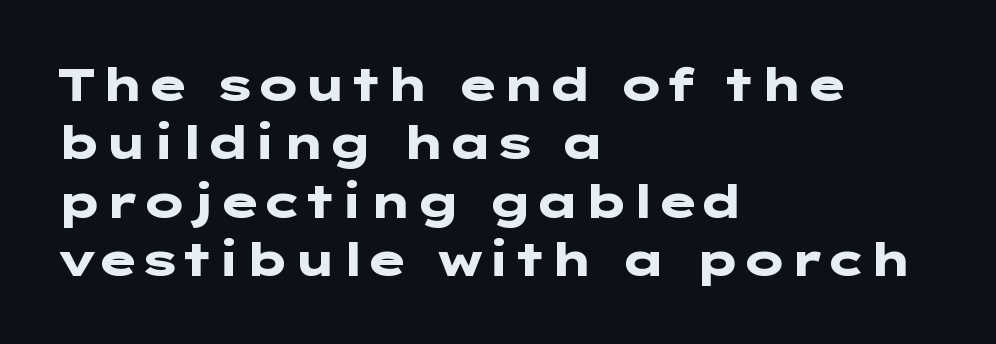
Q: Is the text bold? A: Yes.
Q: Is the text italic (slanted)? A: No, it is upright.
Q: Is the typeface a serif or a sans-serif typeface? A: Sans-serif.
Q: Is the text underlined? A: No.
Q: How is the paragraph aligned? A: Left-aligned.
Q: Is the spacing between letters normal or unusually wide? A: Normal.
Q: Is the spacing between lines tight, normal or loose? A: Normal.
Q: Width (condensed, normal, or wide)? A: Wide.
Q: Stroke contrast? A: Low.
Q: x-height? A: Medium.
